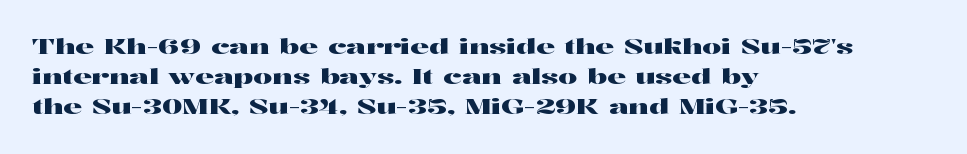
The lines sit at an ordinary, default distance from one another. In terms of posture, this sample is upright. What stands out about the letter spacing? Nothing — it is the standard amount. Leftover space on each line is placed entirely after the last word. Check the space under the baseline: it is left empty.
